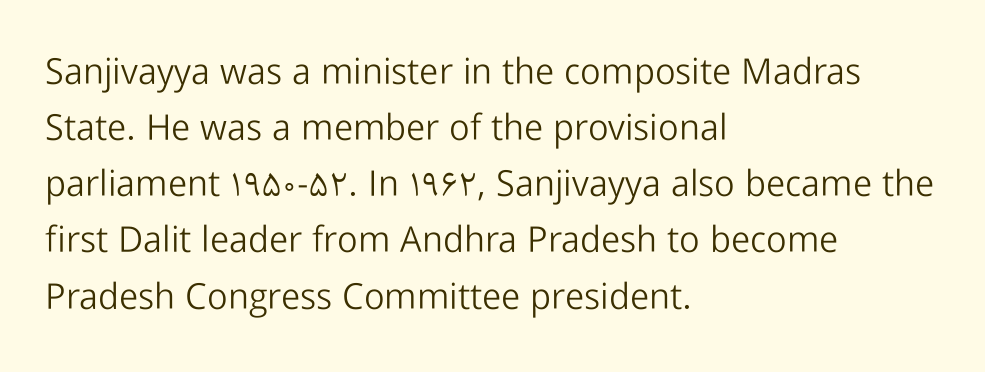
Q: Is the text bold? A: No.
Q: Is the text italic (slanted)? A: No, it is upright.
Q: Is the typeface a serif or a sans-serif typeface? A: Sans-serif.
Q: Is the text underlined? A: No.
Q: How is the paragraph aligned? A: Left-aligned.
Q: Is the spacing between letters normal or unusually wide? A: Normal.
Q: Is the spacing between lines tight, normal or loose? A: Normal.
Q: Width (condensed, normal, or wide)? A: Normal.
Q: Stroke contrast? A: Low.
Q: x-height? A: Medium.
Q: Monospaced? A: No.
